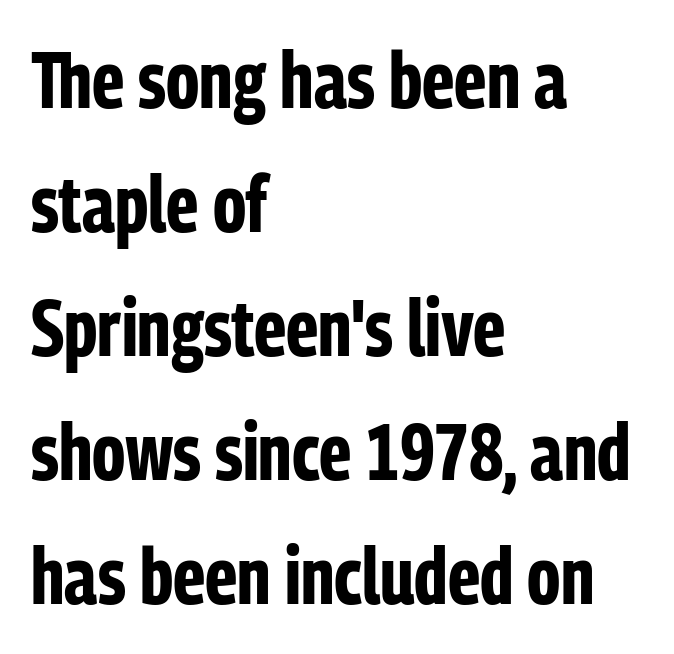
The image shows 79 px bold, condensed sans-serif type, upright; set left-aligned, normal line spacing (1.57x), normal letter spacing, not underlined; low stroke contrast and a medium x-height.
